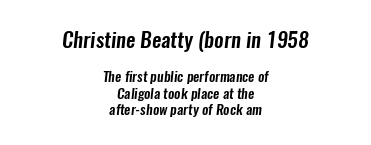
The image shows 21 px text type; set centered, line spacing 1.17x, normal letter spacing, not underlined; the first (top) block is 1.5x larger.
